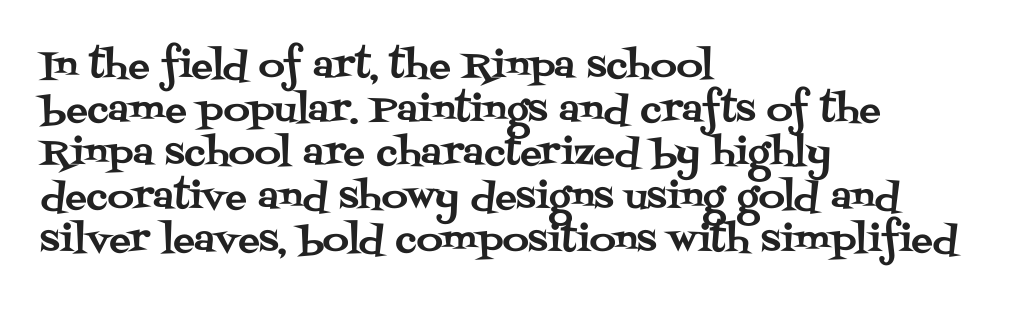
The image shows 36 px serif type, upright; set left-aligned, line spacing 1.21x, normal letter spacing, not underlined; medium stroke contrast and a large x-height.
